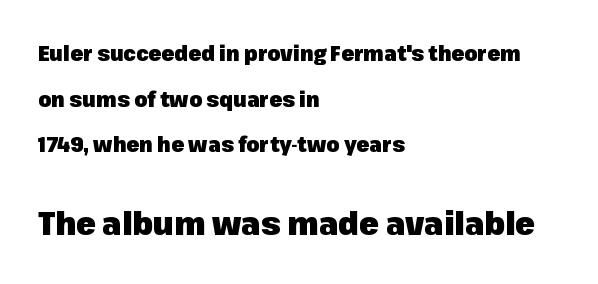
Q: Is the text bold? A: Yes.
Q: Is the text italic (slanted)? A: No, it is upright.
Q: Is the typeface a serif or a sans-serif typeface? A: Sans-serif.
Q: Is the text underlined? A: No.
Q: How is the paragraph aligned? A: Left-aligned.
Q: Is the spacing between letters normal or unusually wide? A: Normal.
Q: Is the spacing between lines tight, normal or loose? A: Loose.
Q: Which block of text is set in a larger size, the first (top) or the second (bottom)? A: The second (bottom) one.
Q: Width (condensed, normal, or wide)? A: Normal.
Q: Stroke contrast? A: Low.
Q: x-height? A: Medium.
Q: Monospaced? A: No.
